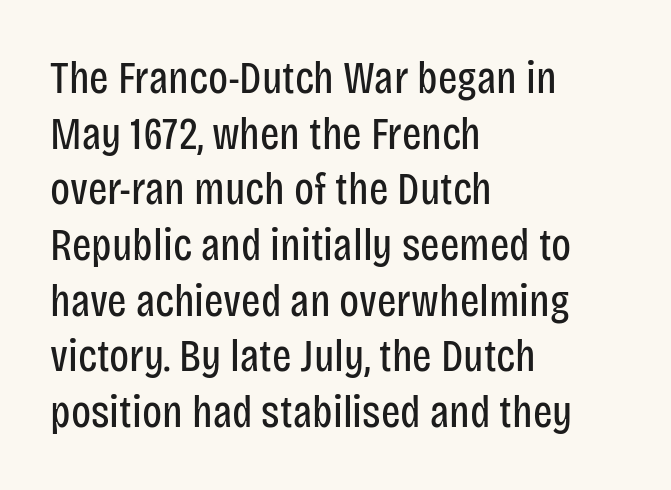
{"serif": "no", "italic": "no", "bold": "no", "weight": "regular", "width": "condensed", "stroke_contrast": "low", "x_height": "large", "monospaced": "no", "underline": "no", "align": "left", "line_spacing_ratio": 1.21, "letter_spacing": "normal", "letter_spacing_em": 0.0, "glyph_px": 46}
